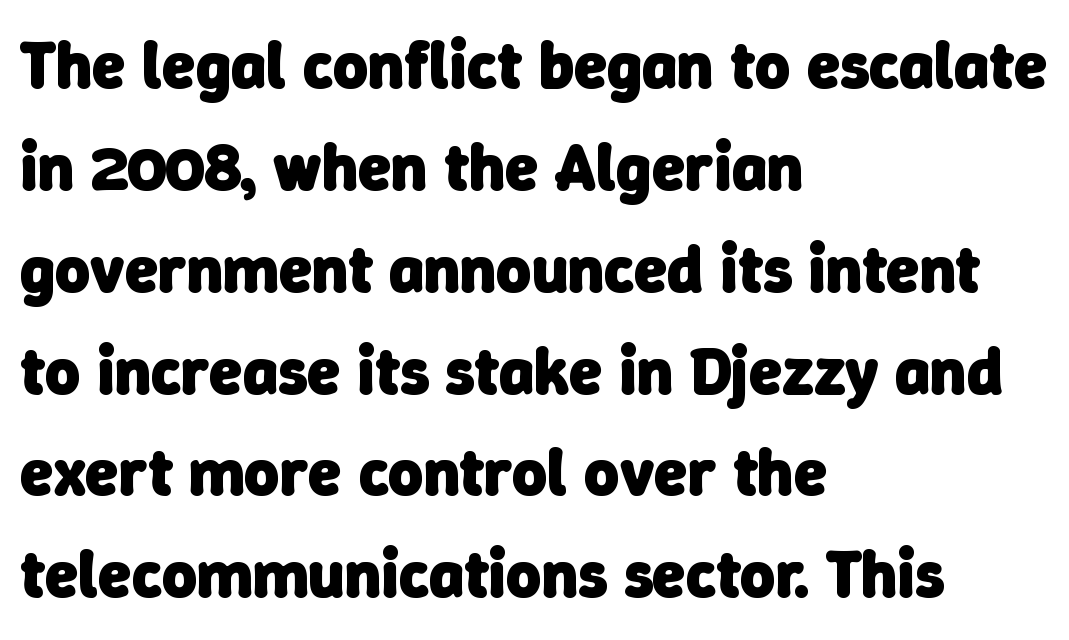
Q: Is the text bold? A: Yes.
Q: Is the typeface a serif or a sans-serif typeface? A: Sans-serif.
Q: Is the text underlined? A: No.
Q: How is the paragraph aligned? A: Left-aligned.
Q: Is the spacing between letters normal or unusually wide? A: Normal.
Q: Is the spacing between lines tight, normal or loose? A: Normal.
Q: Width (condensed, normal, or wide)? A: Normal.
Q: Stroke contrast? A: Low.
Q: x-height? A: Medium.
Q: Monospaced? A: No.
